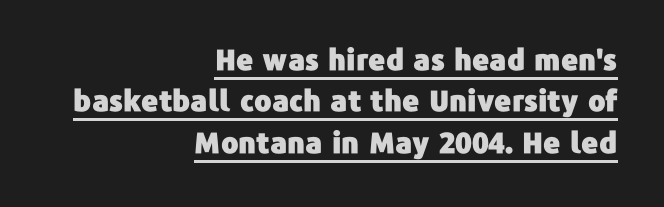
{"serif": "no", "italic": "no", "width": "normal", "stroke_contrast": "low", "x_height": "medium", "monospaced": "no", "underline": "yes", "align": "right", "line_spacing": "normal", "line_spacing_ratio": 1.43, "letter_spacing": "normal", "letter_spacing_em": 0.0, "glyph_px": 29}
